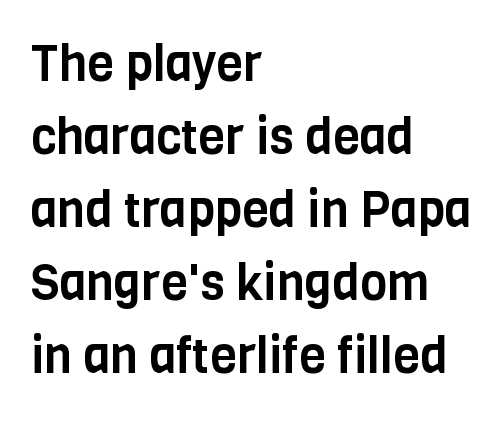
Quick note: interline space is typical. Regarding serifs, this sample does without them. Designer's note — italics off, roman on. Each row of text sits above clean, open space. Layout note: lines flush left.
